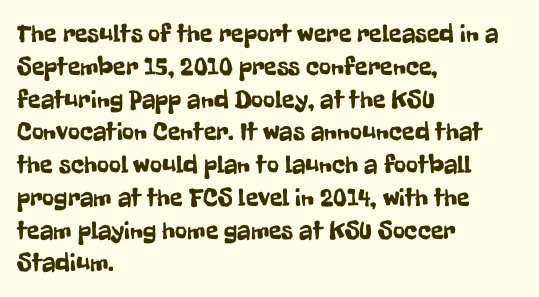
Each new line begins a customary step beneath the previous one. The passage shown is not underscored anywhere. Unlike italic type, these characters show no tilt at all. Casual observation: everything's shoved over to the left.
